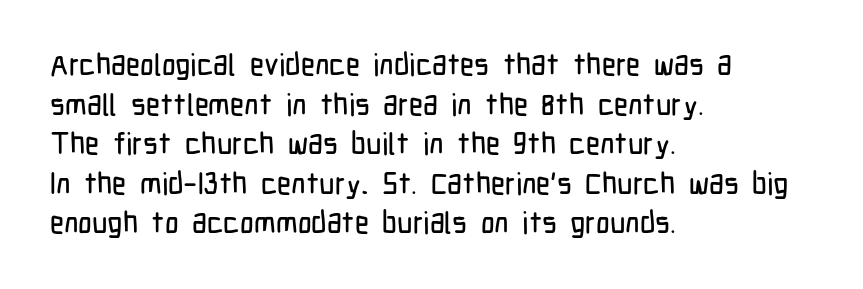
Q: Is the text italic (slanted)? A: No, it is upright.
Q: Is the typeface a serif or a sans-serif typeface? A: Sans-serif.
Q: Is the text underlined? A: No.
Q: How is the paragraph aligned? A: Left-aligned.
Q: Is the spacing between letters normal or unusually wide? A: Normal.
Q: Is the spacing between lines tight, normal or loose? A: Normal.
Q: Width (condensed, normal, or wide)? A: Condensed.
Q: Stroke contrast? A: Low.
Q: x-height? A: Medium.
Q: Monospaced? A: No.
